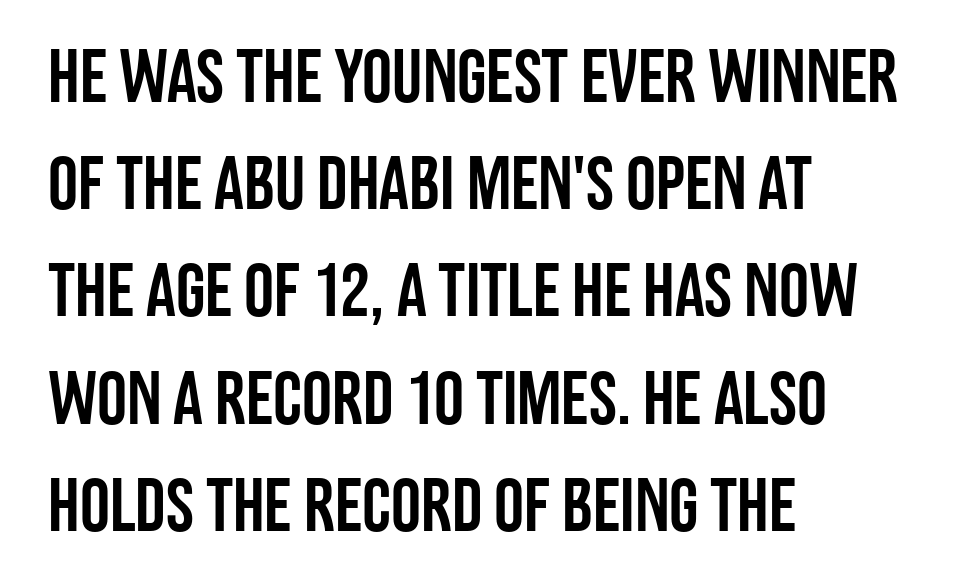
The image shows 75 px condensed sans-serif type, upright; set left-aligned, normal line spacing (1.43x), normal letter spacing, not underlined; low stroke contrast and a large x-height.
